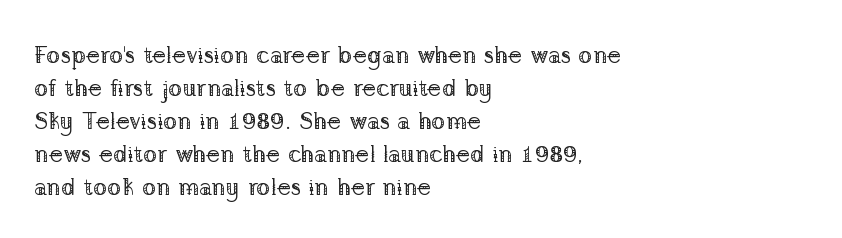
{"italic": "no", "bold": "no", "underline": "no", "align": "left", "line_spacing": "normal", "line_spacing_ratio": 1.38, "letter_spacing": "normal", "letter_spacing_em": 0.0, "glyph_px": 24}
